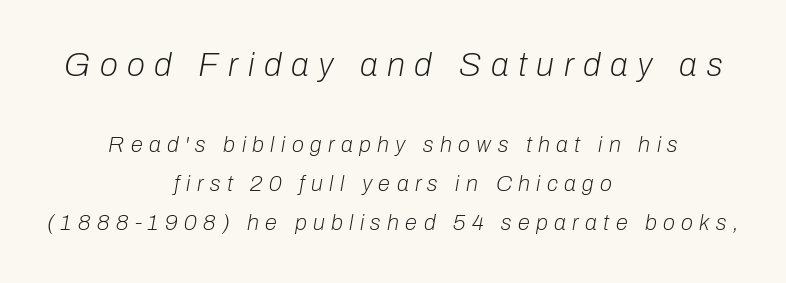
The image shows 33 px light type, italic (leaning right); set centered, line spacing 1.78x, unusually wide letter spacing (+0.29 em), not underlined; the first (top) block is 1.5x larger; low stroke contrast and a medium x-height.
